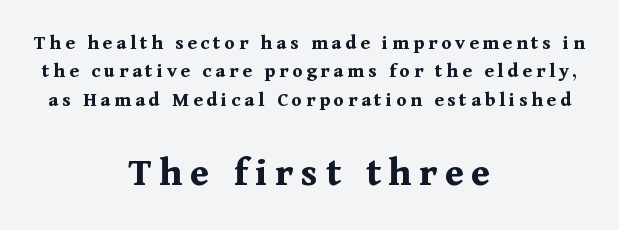
The image shows 42 px bold serif type, upright; set centered, normal line spacing (1.35x), not underlined; the second (bottom) block is 2.0x larger; medium stroke contrast and a medium x-height.
